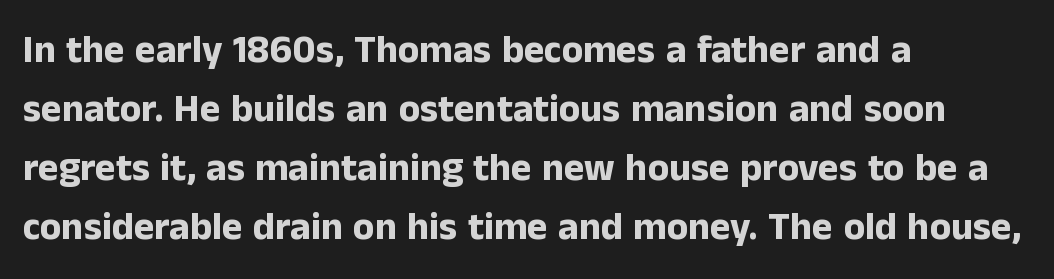
Q: Is the text bold? A: Yes.
Q: Is the text italic (slanted)? A: No, it is upright.
Q: Is the typeface a serif or a sans-serif typeface? A: Sans-serif.
Q: Is the text underlined? A: No.
Q: How is the paragraph aligned? A: Left-aligned.
Q: Is the spacing between letters normal or unusually wide? A: Normal.
Q: Is the spacing between lines tight, normal or loose? A: Normal.
Q: Width (condensed, normal, or wide)? A: Normal.
Q: Stroke contrast? A: Low.
Q: x-height? A: Medium.
Q: Monospaced? A: No.
